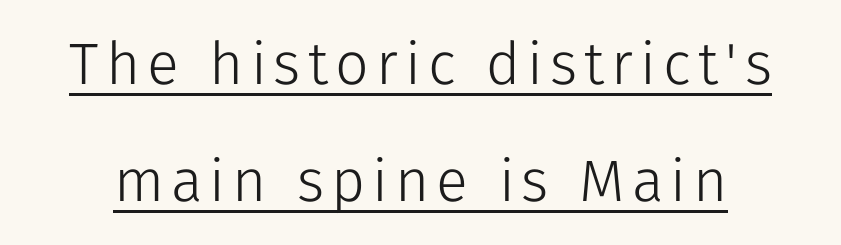
Q: Is the text bold? A: No.
Q: Is the text italic (slanted)? A: No, it is upright.
Q: Is the typeface a serif or a sans-serif typeface? A: Sans-serif.
Q: Is the text underlined? A: Yes.
Q: Is the spacing between lines tight, normal or loose? A: Loose.
Q: Width (condensed, normal, or wide)? A: Normal.
Q: Stroke contrast? A: Low.
Q: x-height? A: Medium.
Q: Monospaced? A: No.
